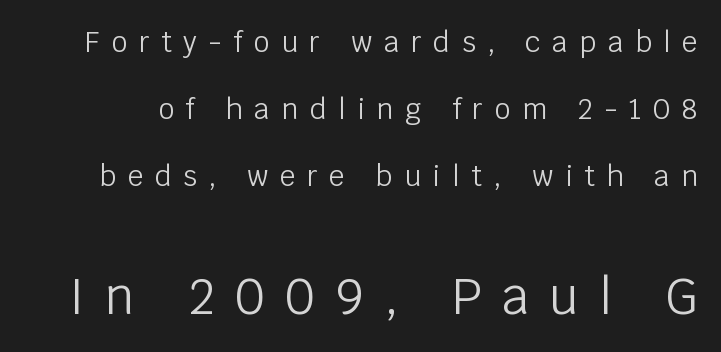
Q: Is the text bold? A: No.
Q: Is the text italic (slanted)? A: No, it is upright.
Q: Is the typeface a serif or a sans-serif typeface? A: Sans-serif.
Q: Is the text underlined? A: No.
Q: Is the spacing between letters normal or unusually wide? A: Unusually wide.
Q: Is the spacing between lines tight, normal or loose? A: Loose.
Q: Which block of text is set in a larger size, the first (top) or the second (bottom)? A: The second (bottom) one.
Q: Width (condensed, normal, or wide)? A: Normal.
Q: Stroke contrast? A: Low.
Q: x-height? A: Large.
Q: Monospaced? A: No.
